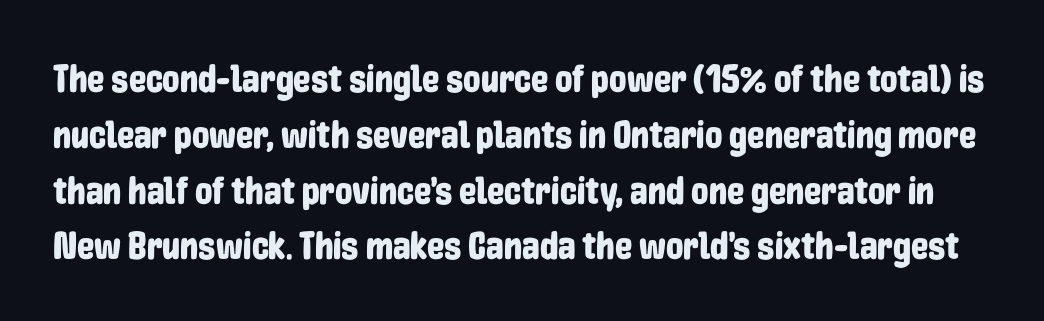
The image shows 39 px condensed sans-serif type, upright; set normal line spacing (1.43x), normal letter spacing, not underlined; low stroke contrast and a medium x-height.
